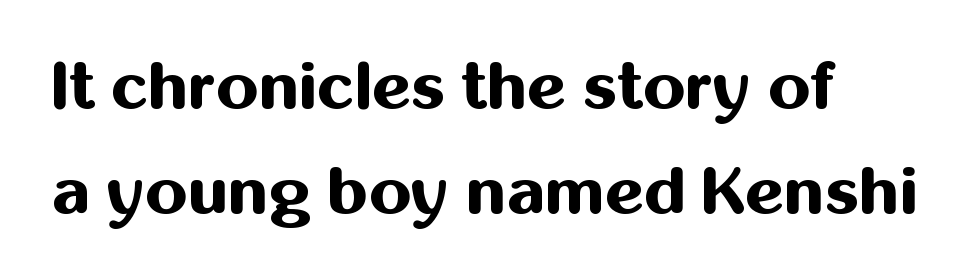
The image shows 67 px bold sans-serif type, upright; set left-aligned, normal line spacing (1.56x), normal letter spacing, not underlined; medium stroke contrast and a medium x-height.
